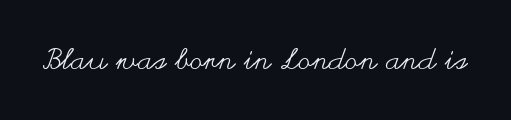
Q: Is the text bold? A: No.
Q: Is the text italic (slanted)? A: Yes.
Q: Is the text underlined? A: No.
Q: Is the spacing between letters normal or unusually wide? A: Normal.
Q: Width (condensed, normal, or wide)? A: Wide.
Q: Stroke contrast? A: Medium.
Q: x-height? A: Small.
Q: Monospaced? A: No.
